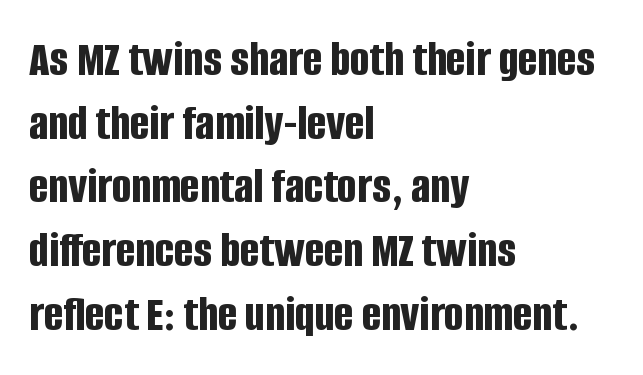
Q: Is the text bold? A: Yes.
Q: Is the text italic (slanted)? A: No, it is upright.
Q: Is the typeface a serif or a sans-serif typeface? A: Sans-serif.
Q: Is the text underlined? A: No.
Q: How is the paragraph aligned? A: Left-aligned.
Q: Is the spacing between letters normal or unusually wide? A: Normal.
Q: Is the spacing between lines tight, normal or loose? A: Normal.
Q: Width (condensed, normal, or wide)? A: Condensed.
Q: Stroke contrast? A: Low.
Q: x-height? A: Large.
Q: Monospaced? A: No.
